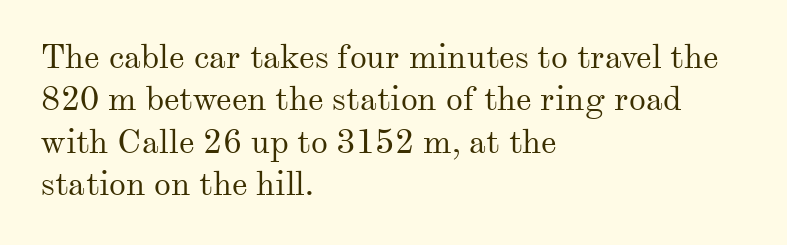
Q: Is the text bold? A: No.
Q: Is the text italic (slanted)? A: No, it is upright.
Q: Is the typeface a serif or a sans-serif typeface? A: Serif.
Q: Is the text underlined? A: No.
Q: How is the paragraph aligned? A: Left-aligned.
Q: Is the spacing between letters normal or unusually wide? A: Normal.
Q: Is the spacing between lines tight, normal or loose? A: Normal.
Q: Width (condensed, normal, or wide)? A: Normal.
Q: Stroke contrast? A: Medium.
Q: x-height? A: Small.
Q: Monospaced? A: No.
